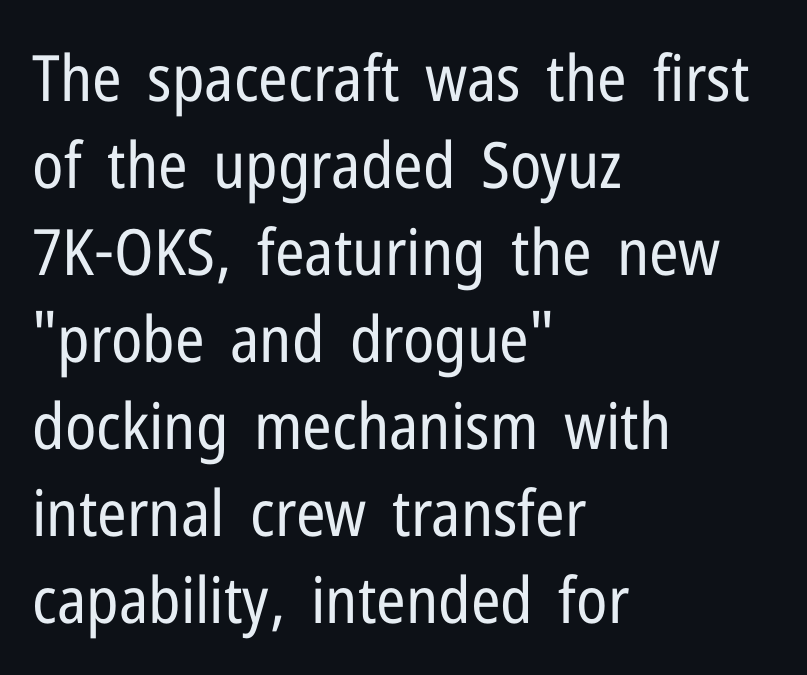
Notice how the stems are strictly vertical — no italics here. You could call the tracking neutral — neither tight nor loose. The rendering uses natural spacing where letterforms have individual widths. The designer went with a sans here, leaving each stem footless. One glance says typical: line gaps are just what's usual.
